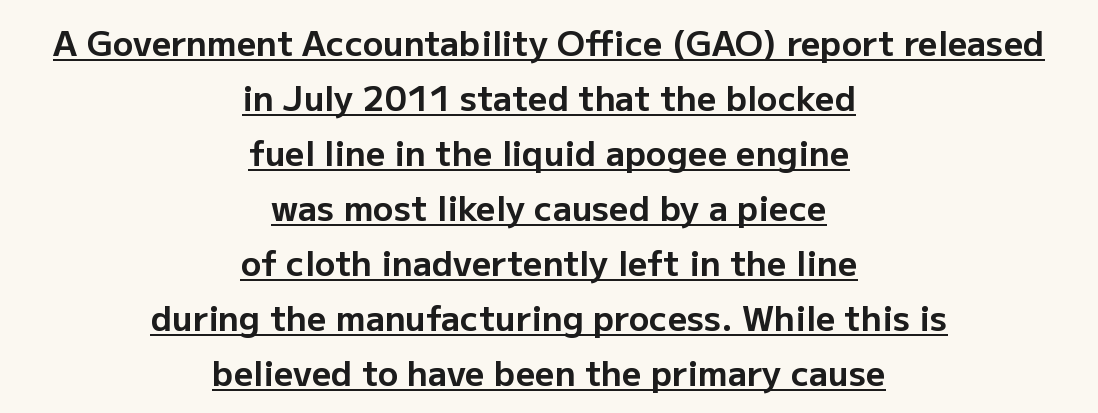
Q: Is the text bold? A: Yes.
Q: Is the text italic (slanted)? A: No, it is upright.
Q: Is the typeface a serif or a sans-serif typeface? A: Sans-serif.
Q: Is the text underlined? A: Yes.
Q: How is the paragraph aligned? A: Centered.
Q: Is the spacing between letters normal or unusually wide? A: Normal.
Q: Is the spacing between lines tight, normal or loose? A: Normal.
Q: Width (condensed, normal, or wide)? A: Normal.
Q: Stroke contrast? A: Low.
Q: x-height? A: Medium.
Q: Monospaced? A: No.
